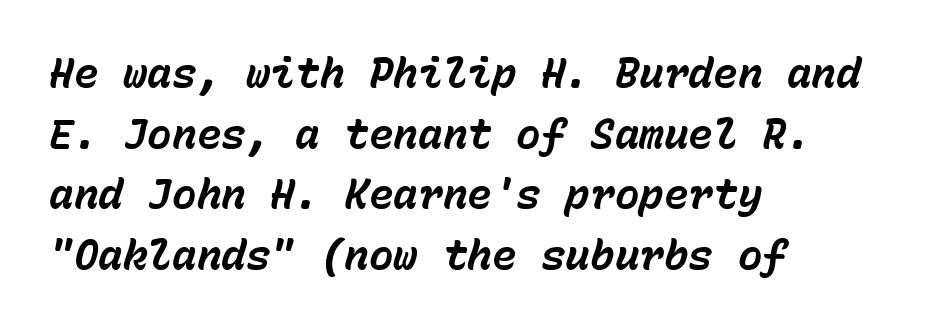
The image shows 41 px bold type, italic (leaning right), monospaced; set left-aligned, normal line spacing (1.48x), normal letter spacing, not underlined; low stroke contrast and a medium x-height.
